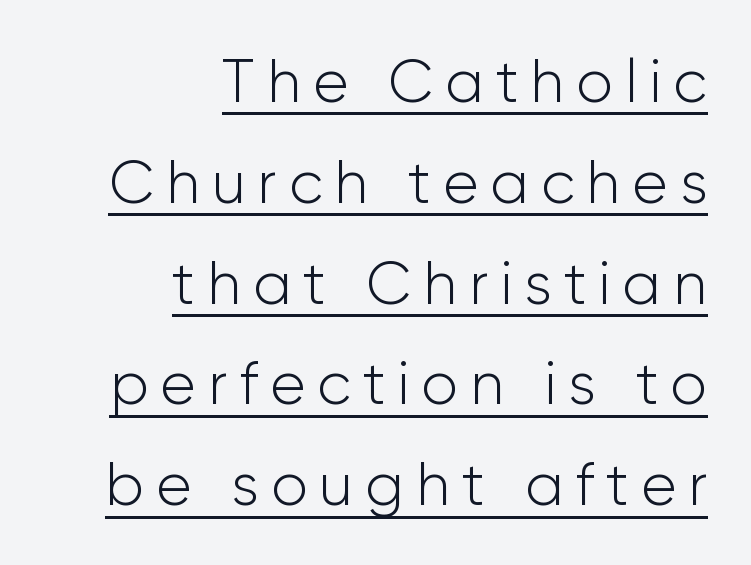
{"serif": "no", "italic": "no", "bold": "no", "weight": "light", "width": "normal", "stroke_contrast": "low", "x_height": "medium", "monospaced": "no", "underline": "yes", "align": "right", "line_spacing": "normal", "line_spacing_ratio": 1.68, "letter_spacing": "wide", "letter_spacing_em": 0.2, "glyph_px": 60}
